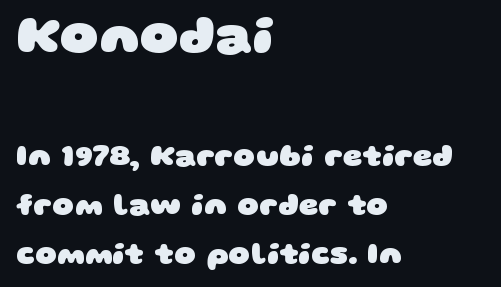
The image shows 53 px heavy, wide sans-serif type; set left-aligned, normal line spacing (1.63x), normal letter spacing, not underlined; the first (top) block is 1.77x larger; low stroke contrast and a large x-height.
